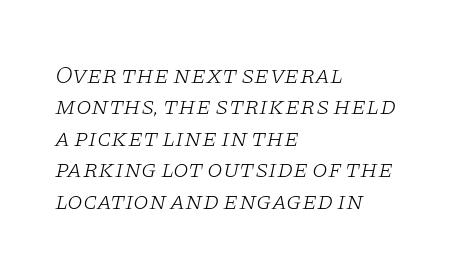
The image shows 25 px text type, italic (leaning right); set left-aligned, normal line spacing (1.26x), normal letter spacing, not underlined.
